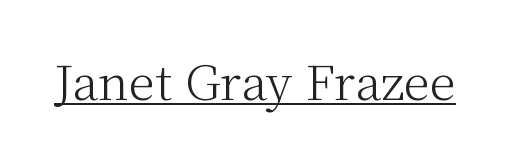
The image shows 48 px light serif type, upright; set normal letter spacing, underlined; medium stroke contrast and a medium x-height.
